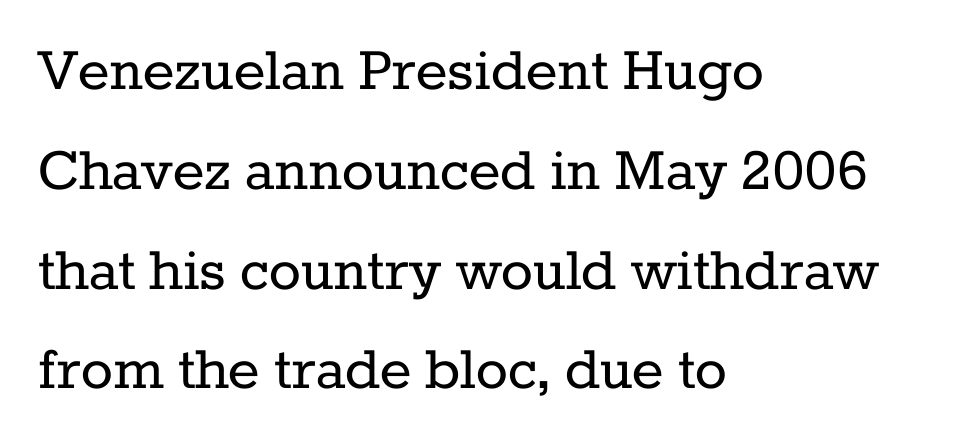
The image shows 67 px regular-weight serif type, upright; set left-aligned, normal line spacing (1.49x), normal letter spacing, not underlined; low stroke contrast and a medium x-height.
